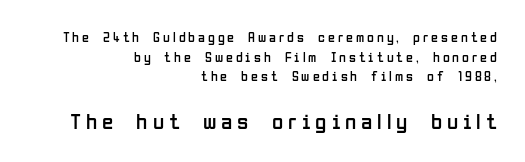
{"italic": "no", "bold": "no", "underline": "no", "align": "right", "line_spacing": "normal", "line_spacing_ratio": 1.41, "letter_spacing": "wide", "letter_spacing_em": 0.21, "larger_block": "second", "size_ratio": 1.64, "glyph_px": 23}
